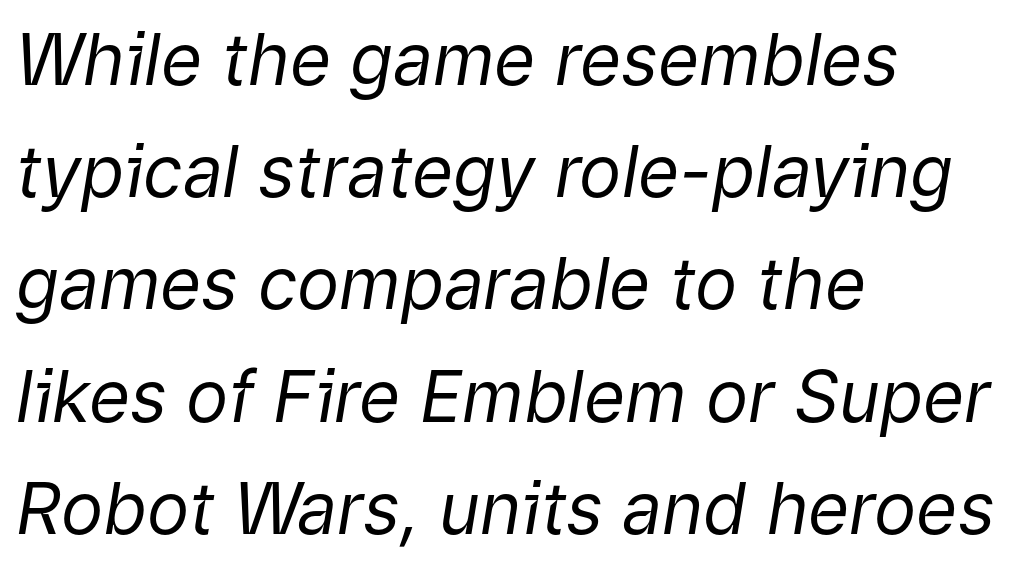
Nothing unusual about the tracking: characters are spaced as the font intends. Type without underlining. These lines are rendered in a variable-pitch font. Emphasis-style slanted type is in use. The line-height multiplier appears to be the usual default.
